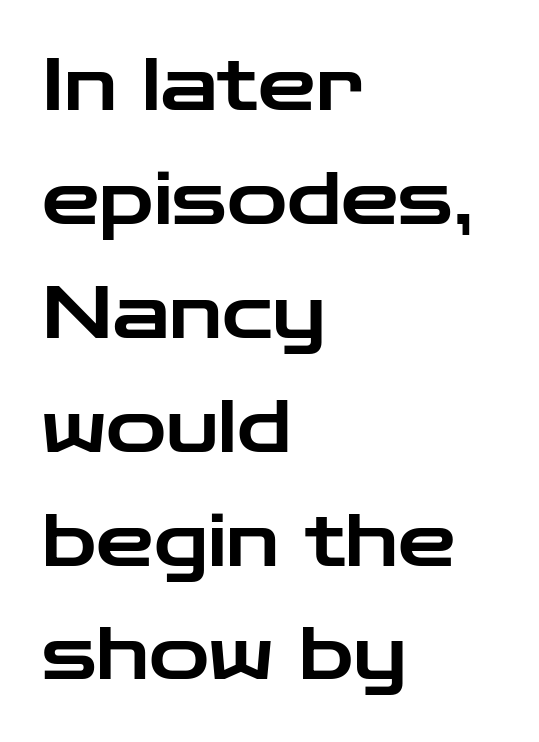
The horizontal fit of the characters is conventional and even. The glyphs in this specimen are sans serif. Varying glyph widths throughout — classic text-font behaviour. This is the regular roman posture of the typeface. Quick note: interline space is typical. Just letters on the line, the space beneath them empty.
